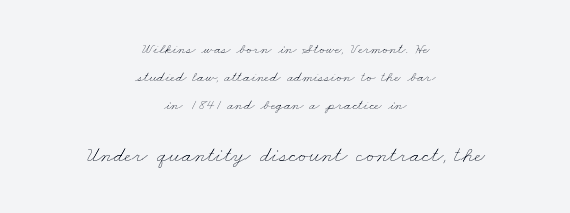
{"bold": "no", "underline": "no", "align": "center", "line_spacing_ratio": 1.88, "letter_spacing": "normal", "letter_spacing_em": 0.0, "larger_block": "second", "size_ratio": 1.53, "glyph_px": 23}
